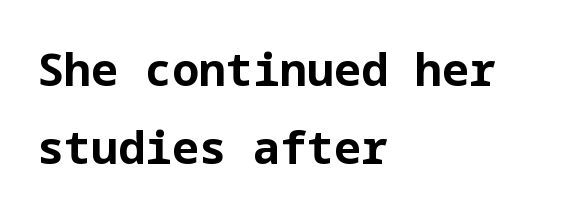
Q: Is the text bold? A: Yes.
Q: Is the text italic (slanted)? A: No, it is upright.
Q: Is the typeface a serif or a sans-serif typeface? A: Sans-serif.
Q: Is the text underlined? A: No.
Q: How is the paragraph aligned? A: Left-aligned.
Q: Is the spacing between letters normal or unusually wide? A: Normal.
Q: Width (condensed, normal, or wide)? A: Normal.
Q: Stroke contrast? A: Low.
Q: x-height? A: Medium.
